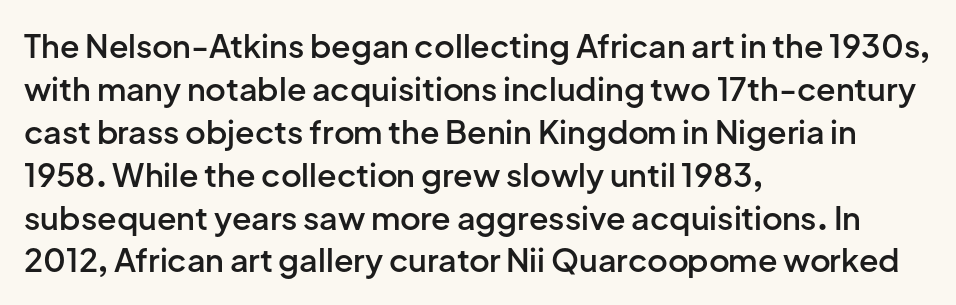
{"serif": "no", "italic": "no", "bold": "semi", "weight": "semibold", "width": "normal", "stroke_contrast": "low", "x_height": "medium", "monospaced": "no", "underline": "no", "align": "left", "line_spacing": "normal", "line_spacing_ratio": 1.34, "letter_spacing": "normal", "letter_spacing_em": 0.0, "glyph_px": 32}
